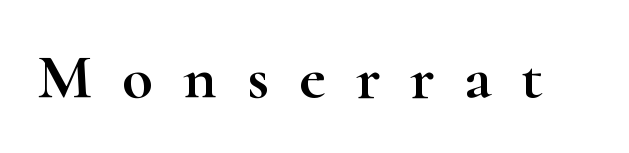
The image shows 64 px wide serif type, upright; set unusually wide letter spacing (+0.47 em), not underlined; high stroke contrast and a small x-height.
